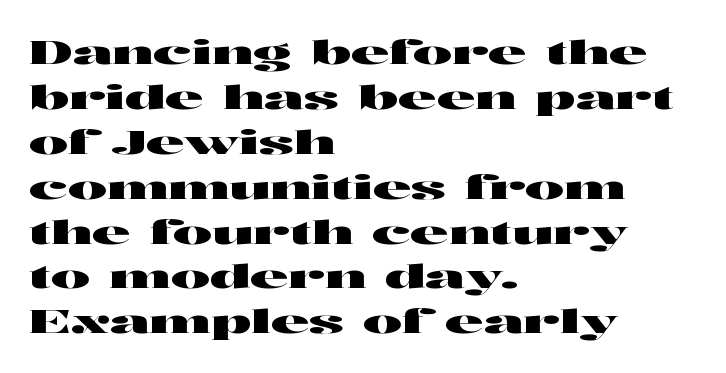
Q: Is the text italic (slanted)? A: No, it is upright.
Q: Is the typeface a serif or a sans-serif typeface? A: Sans-serif.
Q: Is the text underlined? A: No.
Q: How is the paragraph aligned? A: Left-aligned.
Q: Is the spacing between letters normal or unusually wide? A: Normal.
Q: Is the spacing between lines tight, normal or loose? A: Normal.
Q: Width (condensed, normal, or wide)? A: Wide.
Q: Stroke contrast? A: High.
Q: x-height? A: Medium.
Q: Monospaced? A: No.
